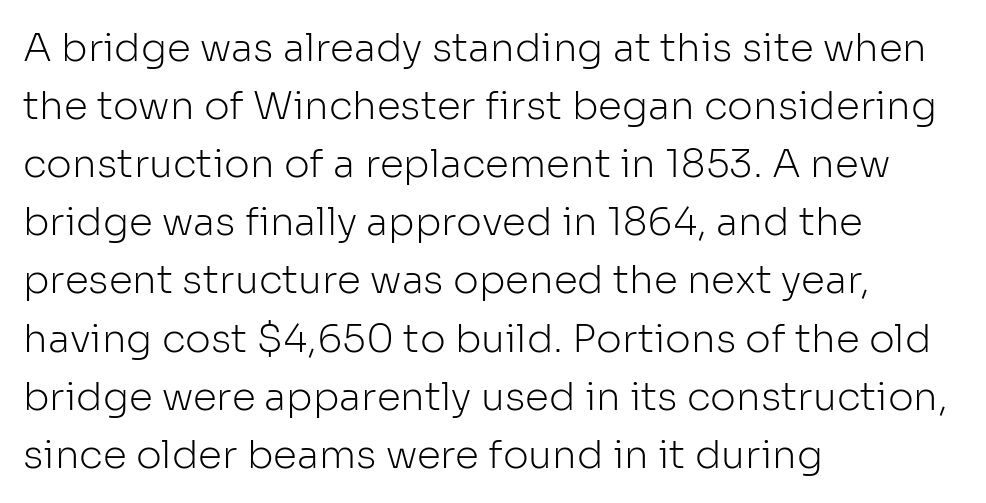
The image shows 39 px light sans-serif type, upright; set left-aligned, normal line spacing (1.49x), normal letter spacing, not underlined; low stroke contrast and a medium x-height.
